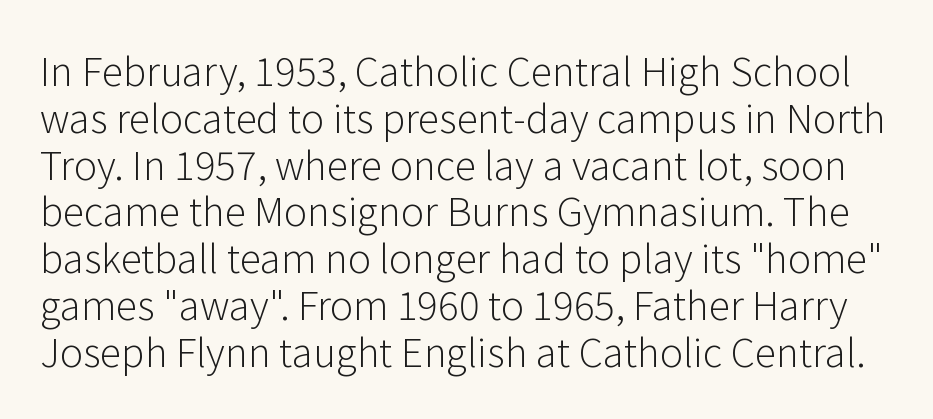
Q: Is the text bold? A: No.
Q: Is the text italic (slanted)? A: No, it is upright.
Q: Is the typeface a serif or a sans-serif typeface? A: Sans-serif.
Q: Is the text underlined? A: No.
Q: Is the spacing between letters normal or unusually wide? A: Normal.
Q: Width (condensed, normal, or wide)? A: Normal.
Q: Stroke contrast? A: Low.
Q: x-height? A: Medium.
Q: Monospaced? A: No.
